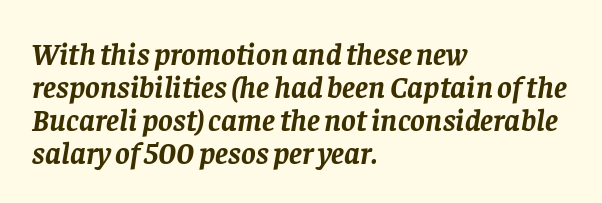
The image shows 31 px semibold serif type, italic (leaning right); set left-aligned, tight line spacing (1.06x), normal letter spacing, not underlined; low stroke contrast and a large x-height.
